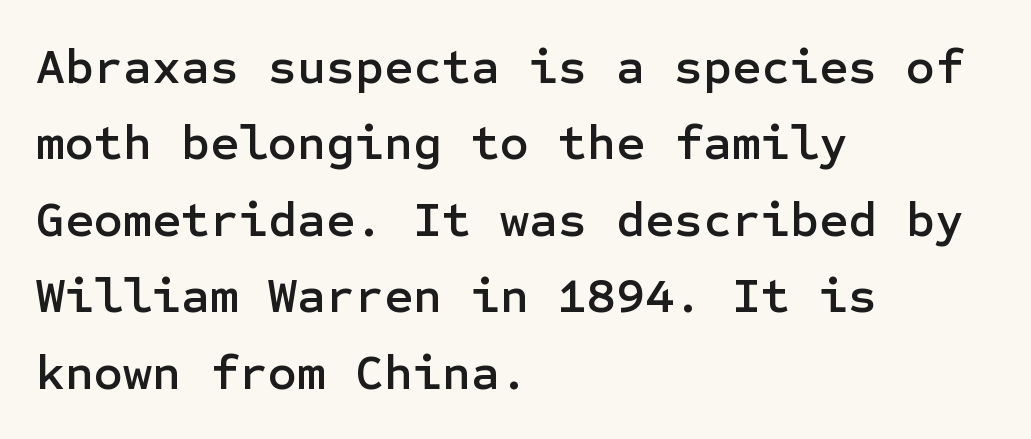
The image shows 50 px sans-serif type, upright; set left-aligned, normal line spacing (1.53x), normal letter spacing, not underlined; low stroke contrast and a medium x-height.
